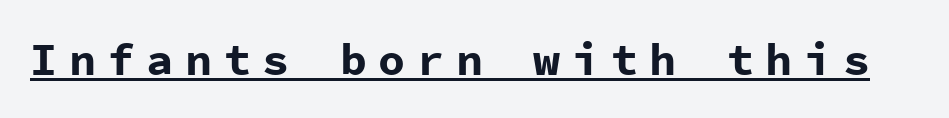
{"serif": "no", "italic": "no", "bold": "yes", "weight": "bold", "width": "normal", "stroke_contrast": "low", "x_height": "medium", "monospaced": "yes", "underline": "yes", "letter_spacing": "wide", "letter_spacing_em": 0.26, "glyph_px": 45}
